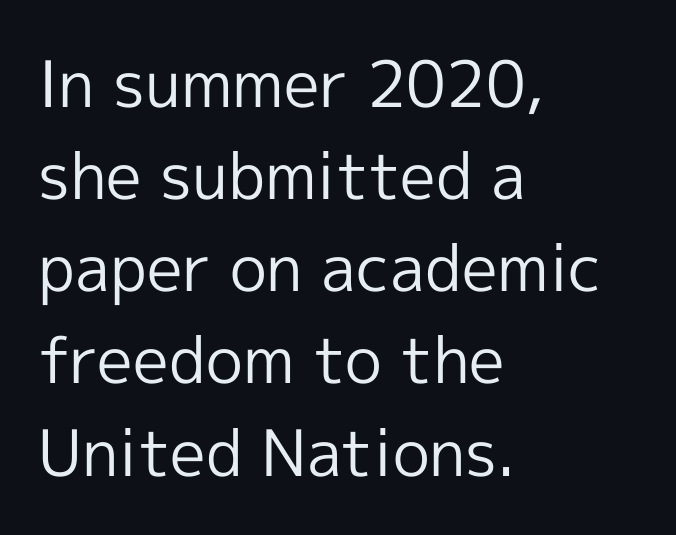
{"serif": "no", "italic": "no", "bold": "no", "weight": "regular", "width": "normal", "x_height": "medium", "monospaced": "no", "underline": "no", "align": "left", "line_spacing": "normal", "line_spacing_ratio": 1.44, "letter_spacing": "normal", "letter_spacing_em": 0.0, "glyph_px": 64}
